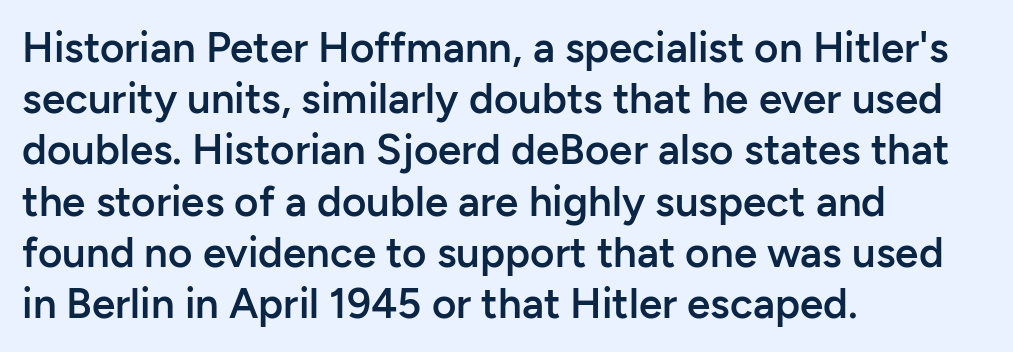
Q: Is the text bold? A: Semi-bold.
Q: Is the text italic (slanted)? A: No, it is upright.
Q: Is the typeface a serif or a sans-serif typeface? A: Sans-serif.
Q: Is the text underlined? A: No.
Q: How is the paragraph aligned? A: Left-aligned.
Q: Is the spacing between letters normal or unusually wide? A: Normal.
Q: Width (condensed, normal, or wide)? A: Normal.
Q: Stroke contrast? A: Low.
Q: x-height? A: Medium.
Q: Monospaced? A: No.
